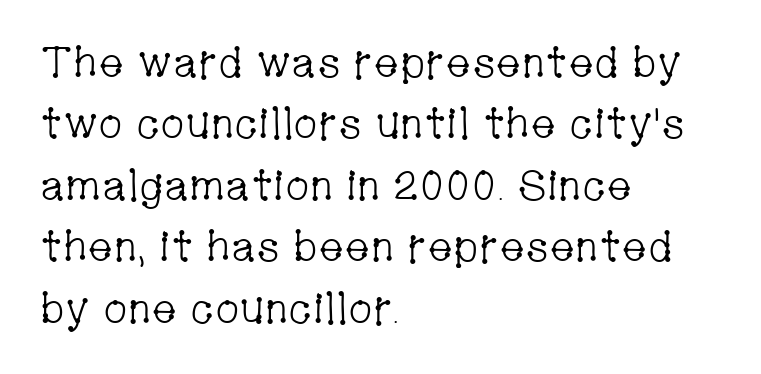
The image shows 43 px light, condensed serif type, upright; set left-aligned, normal line spacing (1.43x), normal letter spacing, not underlined; low stroke contrast and a medium x-height.
